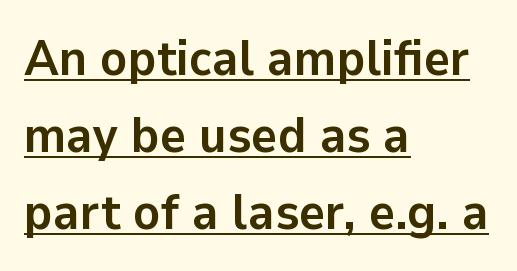
The characters display no serif detailing; their extremities are plain. Short and long lines alike share a common starting point at left. The rendering uses natural spacing where letterforms have individual widths. Students, note that the glyphs here touch the page at normal intervals. Underlined type. On the weight axis this lands at bold, roughly 700.
